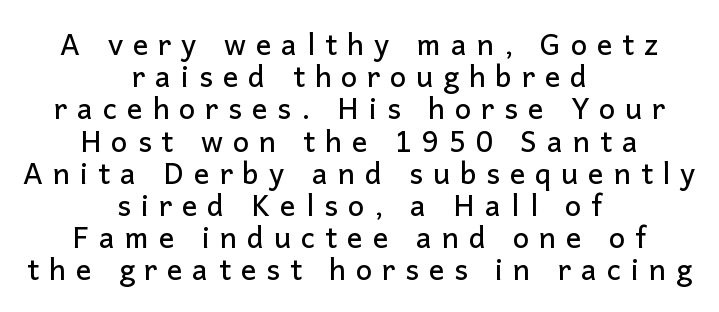
The image shows 29 px sans-serif type, upright; set centered, tight line spacing (1.11x), unusually wide letter spacing (+0.34 em), not underlined; low stroke contrast and a medium x-height.
